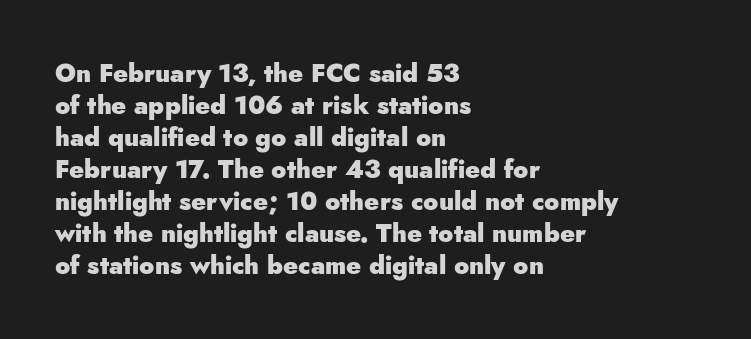
{"italic": "no", "bold": "yes", "underline": "no", "align": "left", "line_spacing": "normal", "line_spacing_ratio": 1.28, "letter_spacing": "normal", "letter_spacing_em": 0.0, "glyph_px": 25}
